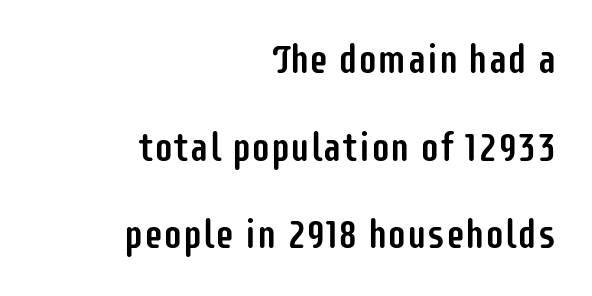
Q: Is the text italic (slanted)? A: No, it is upright.
Q: Is the typeface a serif or a sans-serif typeface? A: Sans-serif.
Q: Is the text underlined? A: No.
Q: How is the paragraph aligned? A: Right-aligned.
Q: Is the spacing between letters normal or unusually wide? A: Normal.
Q: Is the spacing between lines tight, normal or loose? A: Loose.
Q: Width (condensed, normal, or wide)? A: Condensed.
Q: Stroke contrast? A: Low.
Q: x-height? A: Large.
Q: Monospaced? A: No.
